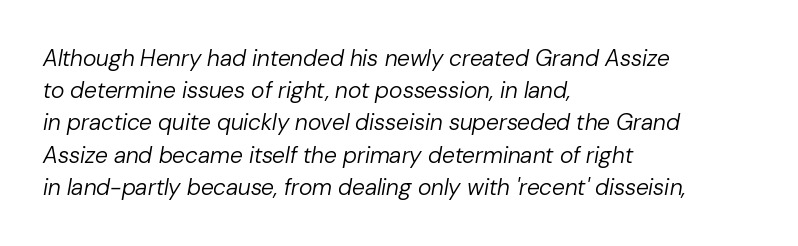
Q: Is the text bold? A: No.
Q: Is the text italic (slanted)? A: Yes, it leans right by about 10 degrees.
Q: Is the text underlined? A: No.
Q: How is the paragraph aligned? A: Left-aligned.
Q: Is the spacing between letters normal or unusually wide? A: Normal.
Q: Is the spacing between lines tight, normal or loose? A: Normal.
